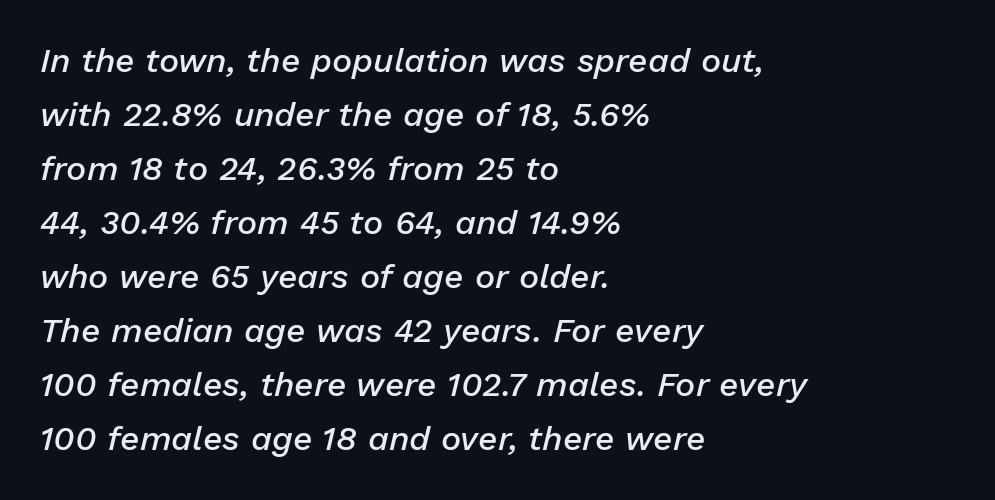
Q: Is the text bold? A: Semi-bold.
Q: Is the text italic (slanted)? A: Yes, it leans right by about 13 degrees.
Q: Is the text underlined? A: No.
Q: How is the paragraph aligned? A: Left-aligned.
Q: Is the spacing between letters normal or unusually wide? A: Normal.
Q: Is the spacing between lines tight, normal or loose? A: Normal.
Q: Width (condensed, normal, or wide)? A: Normal.
Q: Stroke contrast? A: Low.
Q: x-height? A: Medium.
Q: Monospaced? A: No.
